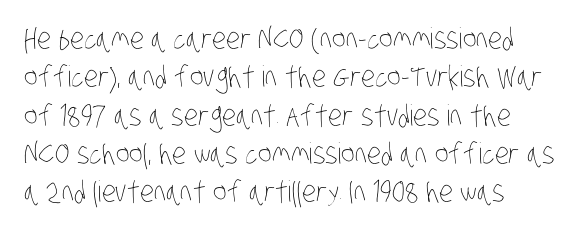
Q: Is the text bold? A: No.
Q: Is the text underlined? A: No.
Q: Is the spacing between letters normal or unusually wide? A: Normal.
Q: Is the spacing between lines tight, normal or loose? A: Normal.
Q: Width (condensed, normal, or wide)? A: Condensed.
Q: Stroke contrast? A: Low.
Q: x-height? A: Large.
Q: Monospaced? A: No.
